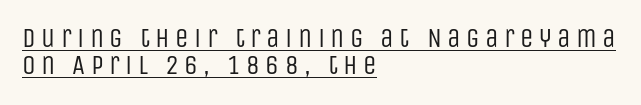
{"italic": "no", "bold": "no", "underline": "yes", "align": "left", "line_spacing": "tight", "line_spacing_ratio": 1.01, "letter_spacing": "wide", "letter_spacing_em": 0.2, "glyph_px": 27}
